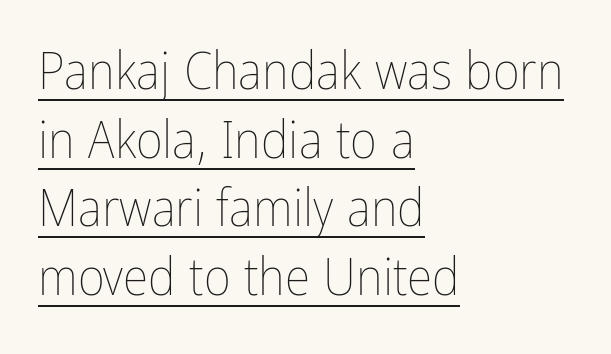
One glance says typical: line gaps are just what's usual. Every stem runs plumb, perpendicular to the baseline. A continuous stroke trails under the words, as in a hyperlink. Characters follow at the spacing the type designer built in.
